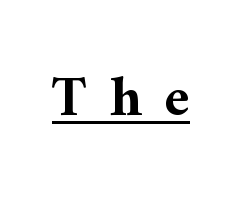
Italic: no, the glyphs are upright roman. Compared with undecorated copy, this sample adds a rule below the words. What stands out about the letter spacing? Its width — letters are far apart. A typesetter would label this face a serif. The rendering uses natural spacing where letterforms have individual widths. The glyphs have the mass of a bold cut.
